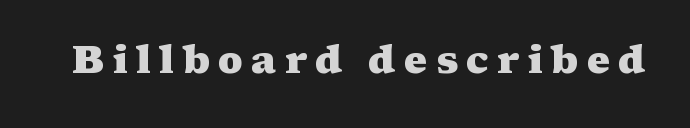
{"serif": "yes", "italic": "no", "bold": "yes", "weight": "heavy", "width": "wide", "stroke_contrast": "medium", "x_height": "medium", "monospaced": "no", "underline": "no", "letter_spacing": "wide", "letter_spacing_em": 0.21, "glyph_px": 39}
